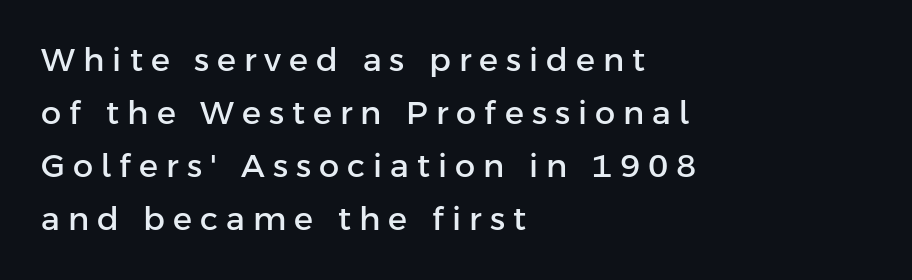
Q: Is the text italic (slanted)? A: No, it is upright.
Q: Is the typeface a serif or a sans-serif typeface? A: Sans-serif.
Q: Is the text underlined? A: No.
Q: How is the paragraph aligned? A: Left-aligned.
Q: Is the spacing between letters normal or unusually wide? A: Unusually wide.
Q: Is the spacing between lines tight, normal or loose? A: Normal.
Q: Width (condensed, normal, or wide)? A: Normal.
Q: Stroke contrast? A: Low.
Q: x-height? A: Medium.
Q: Monospaced? A: No.
